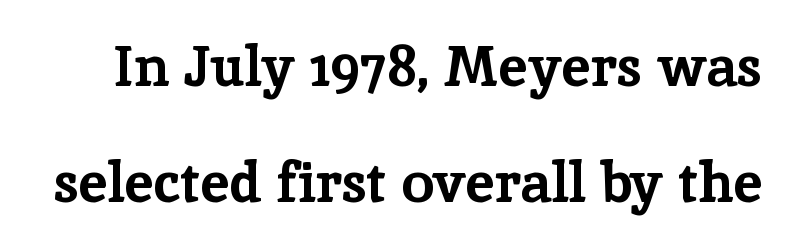
The image shows 57 px bold serif type, upright; set loose line spacing (2.04x), normal letter spacing, not underlined; low stroke contrast and a medium x-height.
